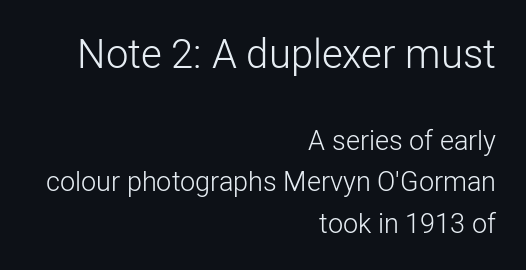
{"serif": "no", "italic": "no", "bold": "no", "weight": "light", "width": "normal", "stroke_contrast": "low", "x_height": "medium", "monospaced": "no", "underline": "no", "align": "right", "line_spacing": "normal", "line_spacing_ratio": 1.54, "letter_spacing": "normal", "letter_spacing_em": 0.0, "larger_block": "first", "size_ratio": 1.48, "glyph_px": 40}
